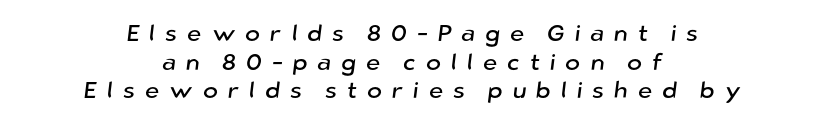
This block has exactly the height ordinary leading produces. A bare baseline throughout the passage. Horizontal alignment here is central, giving a formal, balanced look. Short note: letters widely spaced.
